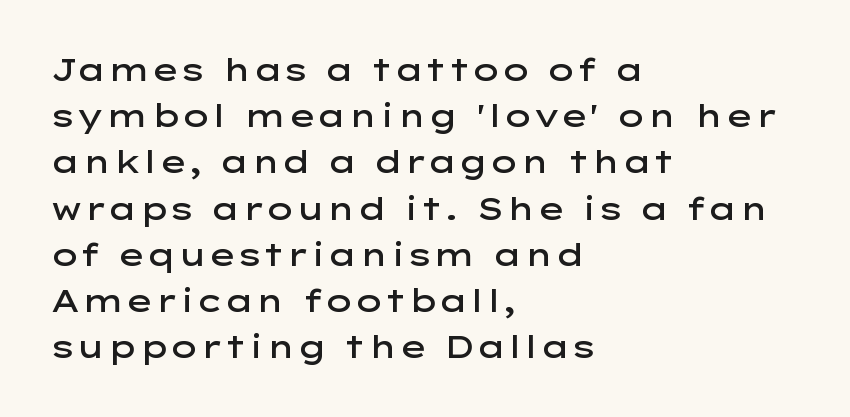
The image shows 31 px semibold, wide sans-serif type, upright; set left-aligned, normal line spacing (1.49x), normal letter spacing, not underlined; low stroke contrast and a medium x-height.
